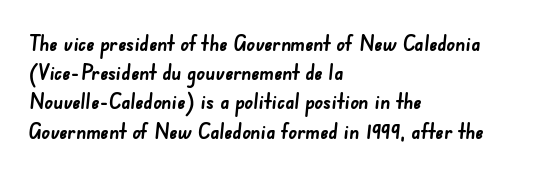
The image shows 21 px bold type; set left-aligned, normal line spacing (1.39x), normal letter spacing, not underlined.
